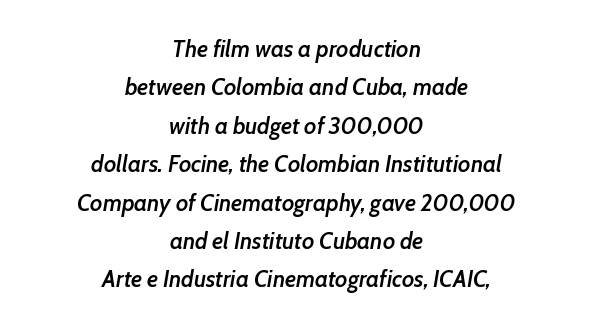
The face used here is a semibold: visibly heavier than regular, lighter than bold. The lettering tilts uniformly, giving the passage an italic look. The type is set solid horizontally, with unmodified tracking. The paragraph shown floats in the horizontal middle. Words float on clear page, feet unadorned. Rows of type keep a routine distance in the vertical direction.
